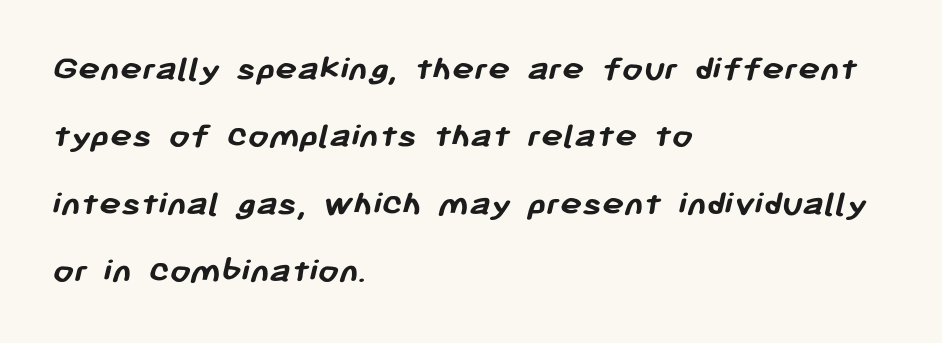
Q: Is the text bold? A: Yes.
Q: Is the typeface a serif or a sans-serif typeface? A: Sans-serif.
Q: Is the text underlined? A: No.
Q: How is the paragraph aligned? A: Left-aligned.
Q: Is the spacing between letters normal or unusually wide? A: Normal.
Q: Width (condensed, normal, or wide)? A: Normal.
Q: Stroke contrast? A: Low.
Q: x-height? A: Medium.
Q: Monospaced? A: No.
